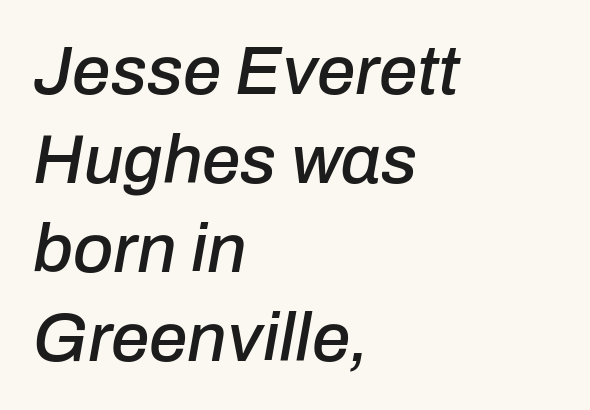
{"italic": "yes", "lean": "right", "slant_degrees": 10, "width": "normal", "stroke_contrast": "low", "x_height": "medium", "monospaced": "no", "underline": "no", "align": "left", "line_spacing": "normal", "line_spacing_ratio": 1.29, "letter_spacing": "normal", "letter_spacing_em": 0.0, "glyph_px": 69}
